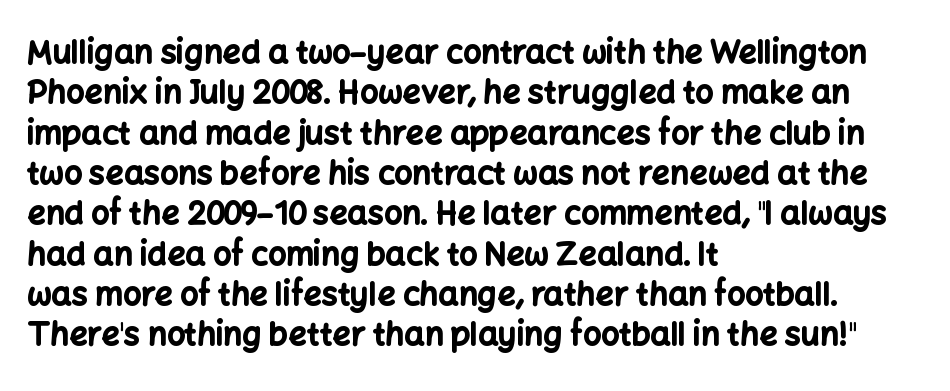
{"serif": "no", "italic": "no", "bold": "yes", "weight": "bold", "width": "normal", "stroke_contrast": "low", "x_height": "medium", "monospaced": "no", "underline": "no", "align": "left", "line_spacing": "normal", "line_spacing_ratio": 1.26, "letter_spacing": "normal", "letter_spacing_em": 0.0, "glyph_px": 32}
